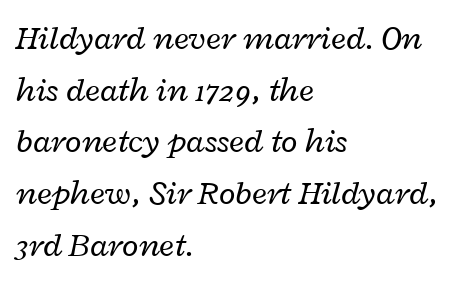
The image shows 34 px regular-weight, wide type, italic (leaning right); set left-aligned, normal line spacing (1.52x), normal letter spacing, not underlined; low stroke contrast and a medium x-height.
